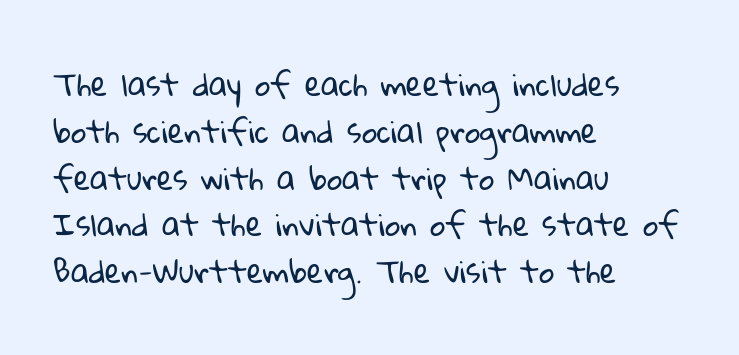
Q: Is the text bold? A: No.
Q: Is the typeface a serif or a sans-serif typeface? A: Sans-serif.
Q: Is the text underlined? A: No.
Q: How is the paragraph aligned? A: Left-aligned.
Q: Is the spacing between letters normal or unusually wide? A: Normal.
Q: Is the spacing between lines tight, normal or loose? A: Normal.
Q: Width (condensed, normal, or wide)? A: Normal.
Q: Stroke contrast? A: Low.
Q: x-height? A: Medium.
Q: Monospaced? A: No.
